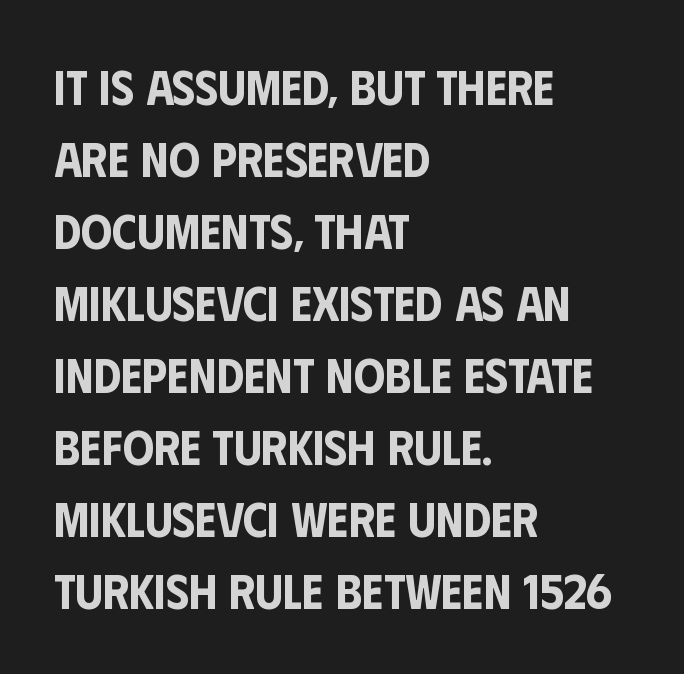
The type sits square on the baseline with zero lean. Each row of text sits above clean, open space. In CSS terms this would be text-align: left. Is the letter spacing exaggerated? No — it looks like the ordinary default.
